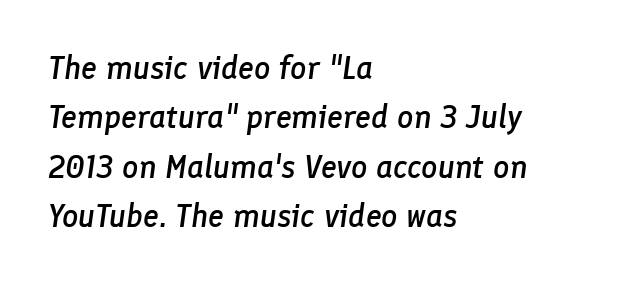
The image shows 32 px semibold type, italic (leaning right); set left-aligned, normal line spacing (1.54x), normal letter spacing, not underlined; low stroke contrast and a medium x-height.
